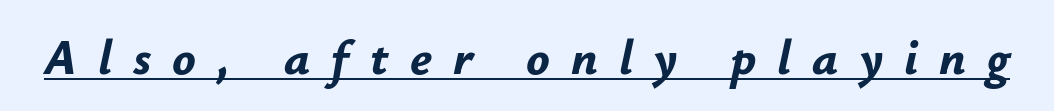
You could not count columns in this text — the font is proportionally spaced. These characters rest on top of a visible drawn line. Observe the wide spacing: letters keep a clear distance from each other. Heavy, bold letterforms.
